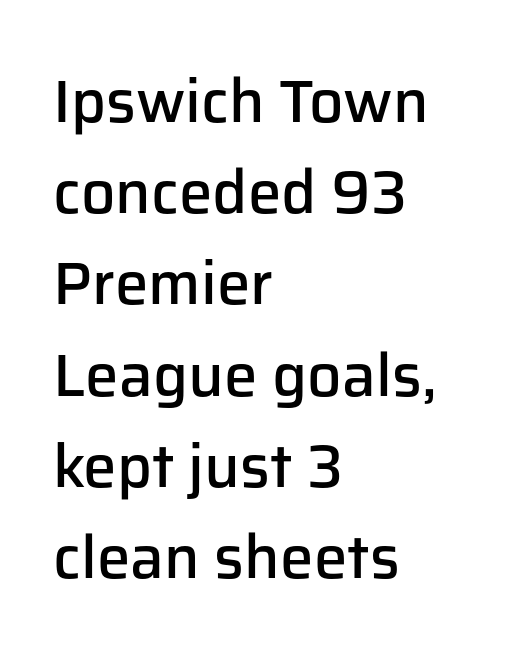
Q: Is the text bold? A: Semi-bold.
Q: Is the text italic (slanted)? A: No, it is upright.
Q: Is the typeface a serif or a sans-serif typeface? A: Sans-serif.
Q: Is the text underlined? A: No.
Q: How is the paragraph aligned? A: Left-aligned.
Q: Is the spacing between letters normal or unusually wide? A: Normal.
Q: Is the spacing between lines tight, normal or loose? A: Normal.
Q: Width (condensed, normal, or wide)? A: Normal.
Q: Stroke contrast? A: Low.
Q: x-height? A: Medium.
Q: Monospaced? A: No.
